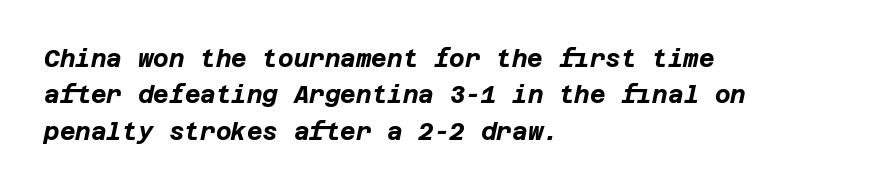
{"italic": "yes", "lean": "right", "slant_degrees": 12, "bold": "yes", "underline": "no", "align": "left", "line_spacing": "normal", "line_spacing_ratio": 1.52, "letter_spacing": "normal", "letter_spacing_em": 0.0, "glyph_px": 24}
